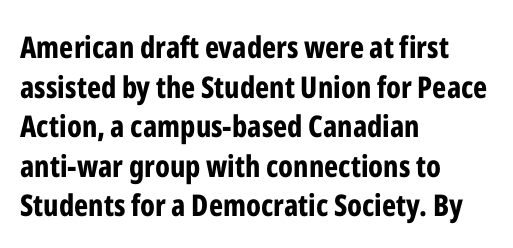
The image shows 30 px bold, condensed sans-serif type, upright; set left-aligned, normal line spacing (1.32x), normal letter spacing, not underlined; low stroke contrast and a medium x-height.
